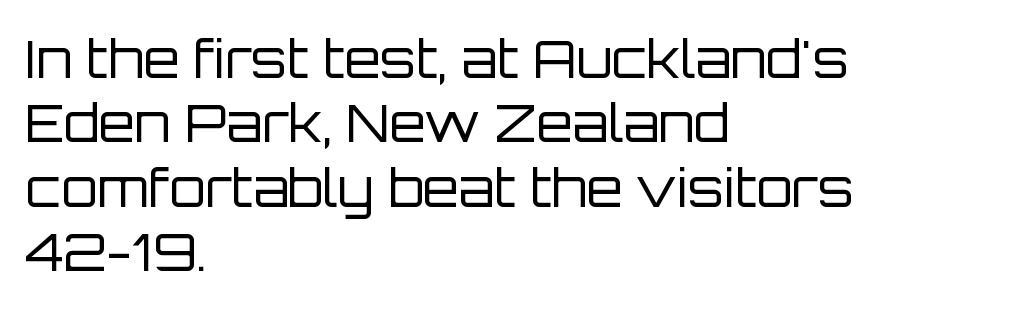
{"serif": "no", "italic": "no", "bold": "no", "weight": "regular", "width": "normal", "stroke_contrast": "low", "x_height": "large", "monospaced": "no", "underline": "no", "align": "left", "line_spacing_ratio": 1.24, "letter_spacing": "normal", "letter_spacing_em": 0.0, "glyph_px": 52}
